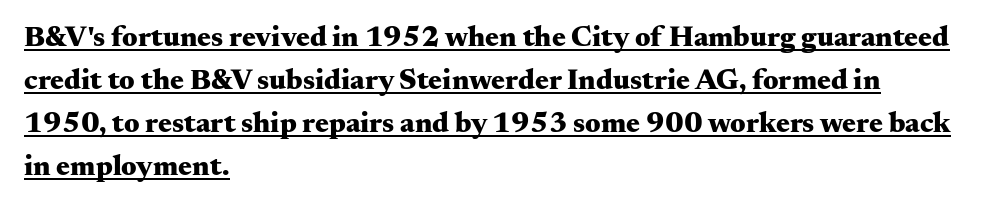
The image shows 29 px heavy, wide serif type, upright; set left-aligned, normal line spacing (1.48x), normal letter spacing, underlined; medium stroke contrast and a small x-height.
